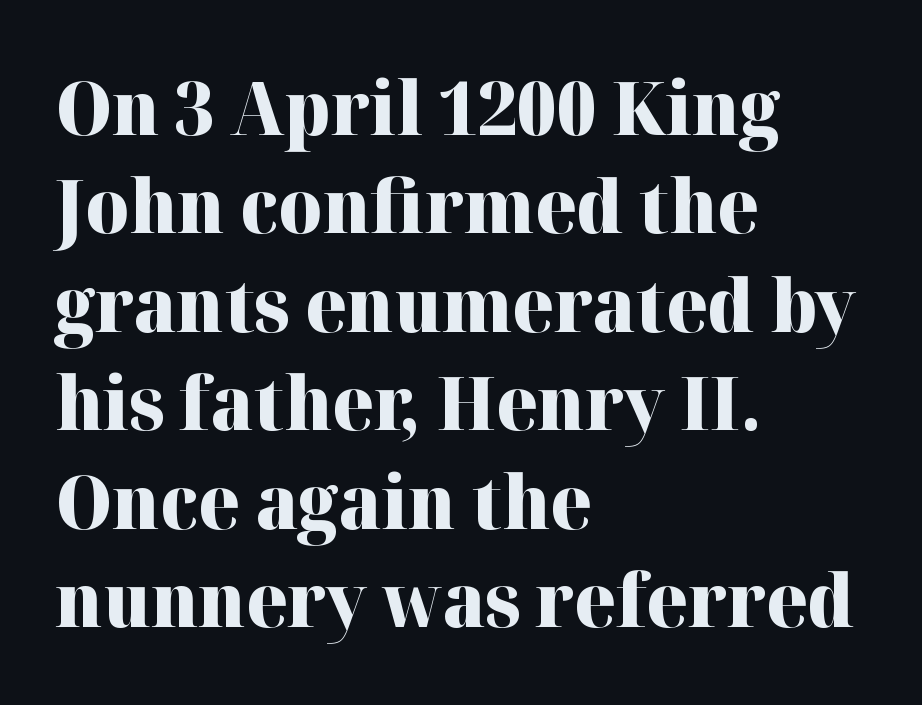
Q: Is the text bold? A: Yes.
Q: Is the text italic (slanted)? A: No, it is upright.
Q: Is the typeface a serif or a sans-serif typeface? A: Serif.
Q: Is the text underlined? A: No.
Q: How is the paragraph aligned? A: Left-aligned.
Q: Is the spacing between letters normal or unusually wide? A: Normal.
Q: Is the spacing between lines tight, normal or loose? A: Normal.
Q: Width (condensed, normal, or wide)? A: Normal.
Q: Stroke contrast? A: High.
Q: x-height? A: Medium.
Q: Monospaced? A: No.
